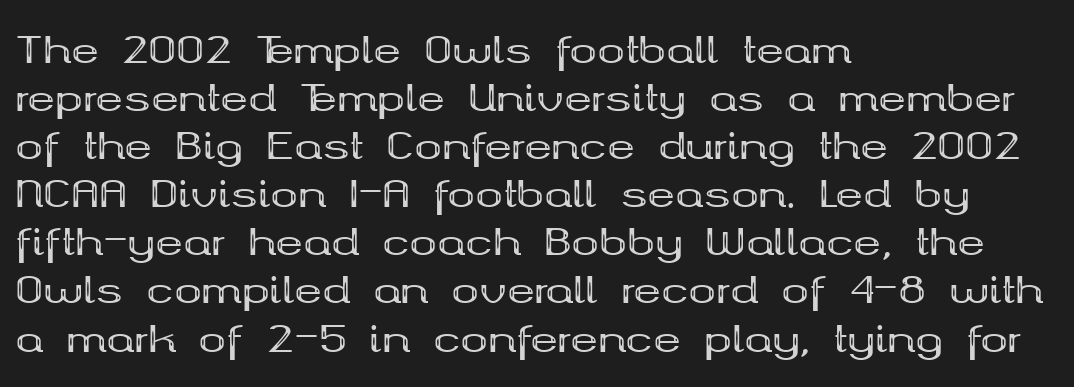
The image shows 37 px bold, wide serif type, upright; set left-aligned, normal line spacing (1.3x), normal letter spacing, not underlined; medium stroke contrast and a medium x-height.
